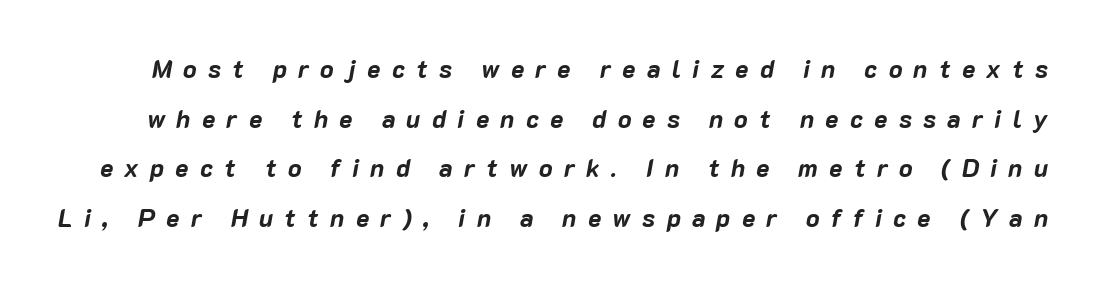
Q: Is the text bold? A: Yes.
Q: Is the text italic (slanted)? A: Yes, it leans right by about 10 degrees.
Q: Is the text underlined? A: No.
Q: Is the spacing between letters normal or unusually wide? A: Unusually wide.
Q: Is the spacing between lines tight, normal or loose? A: Loose.
